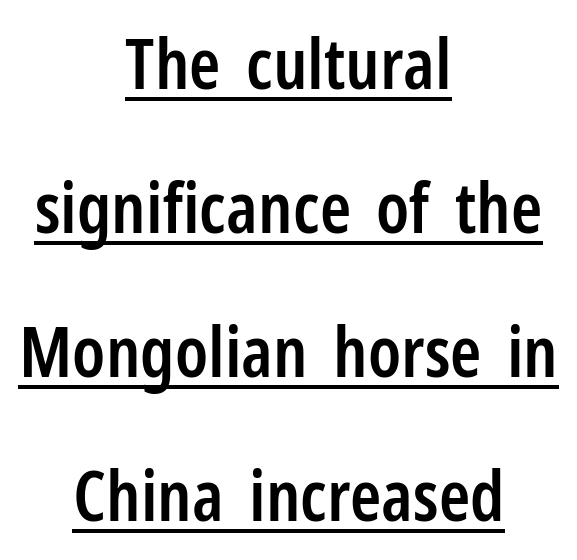
The image shows 71 px semibold, condensed sans-serif type, upright; set centered, loose line spacing (2.03x), normal letter spacing, underlined; low stroke contrast and a medium x-height.
